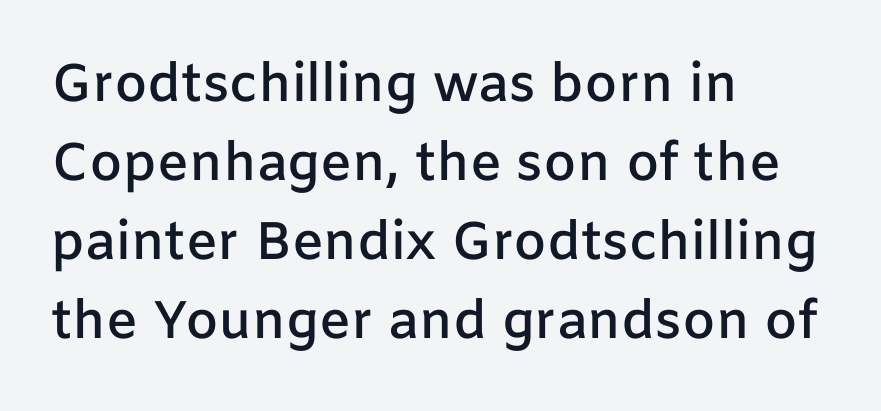
Typographically, this falls in the sans-serif category. These lines were composed using upright roman letters. The line texture is even and compact thanks to regular tracking. Words float on clear page, feet unadorned. How would I describe the line gaps? Plain and ordinary. The rendering anchors every line to the left-hand side.
